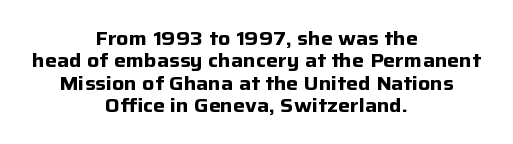
The image shows 20 px bold type, upright; set centered, tight line spacing (1.12x), normal letter spacing, not underlined.
